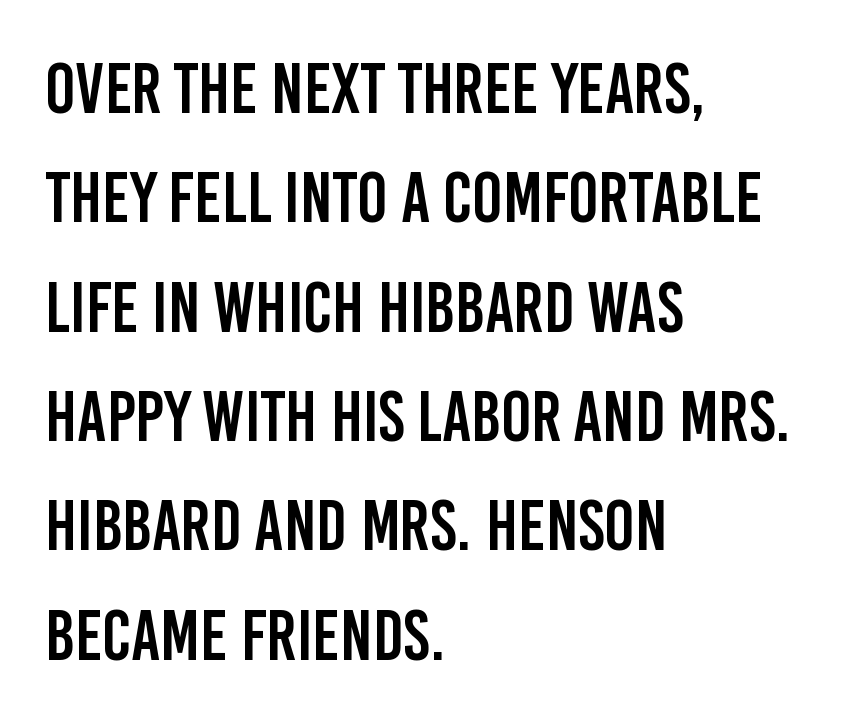
{"serif": "no", "italic": "no", "width": "condensed", "stroke_contrast": "low", "x_height": "large", "monospaced": "no", "underline": "no", "align": "left", "line_spacing": "normal", "line_spacing_ratio": 1.54, "letter_spacing": "normal", "letter_spacing_em": 0.0, "glyph_px": 71}
